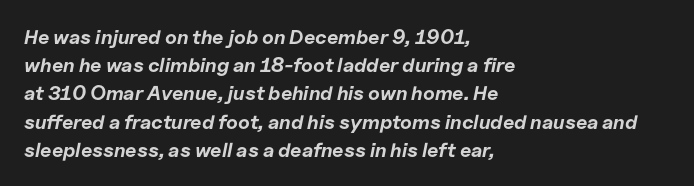
{"italic": "yes", "lean": "right", "slant_degrees": 11, "bold": "yes", "underline": "no", "align": "left", "line_spacing": "normal", "line_spacing_ratio": 1.41, "letter_spacing": "normal", "letter_spacing_em": 0.0, "glyph_px": 20}
